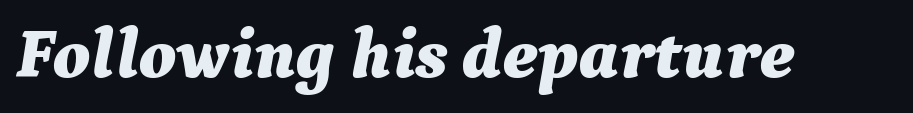
Q: Is the text bold? A: Yes.
Q: Is the text italic (slanted)? A: Yes, it leans right by about 9 degrees.
Q: Is the text underlined? A: No.
Q: Is the spacing between letters normal or unusually wide? A: Normal.
Q: Width (condensed, normal, or wide)? A: Normal.
Q: Stroke contrast? A: Medium.
Q: x-height? A: Medium.
Q: Monospaced? A: No.
